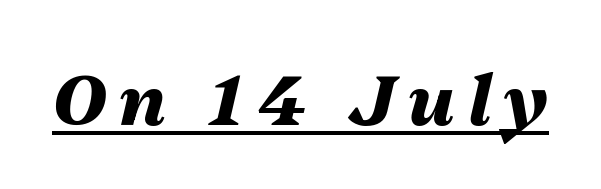
The image shows 70 px heavy type, italic (leaning right); set underlined; medium stroke contrast and a medium x-height.
